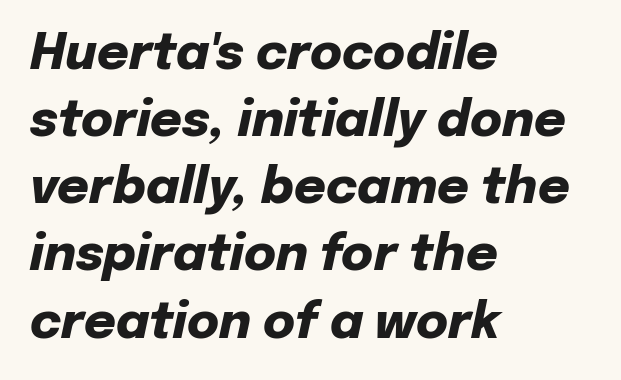
{"italic": "yes", "lean": "right", "slant_degrees": 12, "bold": "yes", "weight": "heavy", "width": "normal", "stroke_contrast": "low", "x_height": "medium", "monospaced": "no", "underline": "no", "align": "left", "line_spacing": "normal", "line_spacing_ratio": 1.37, "letter_spacing": "normal", "letter_spacing_em": 0.0, "glyph_px": 49}
